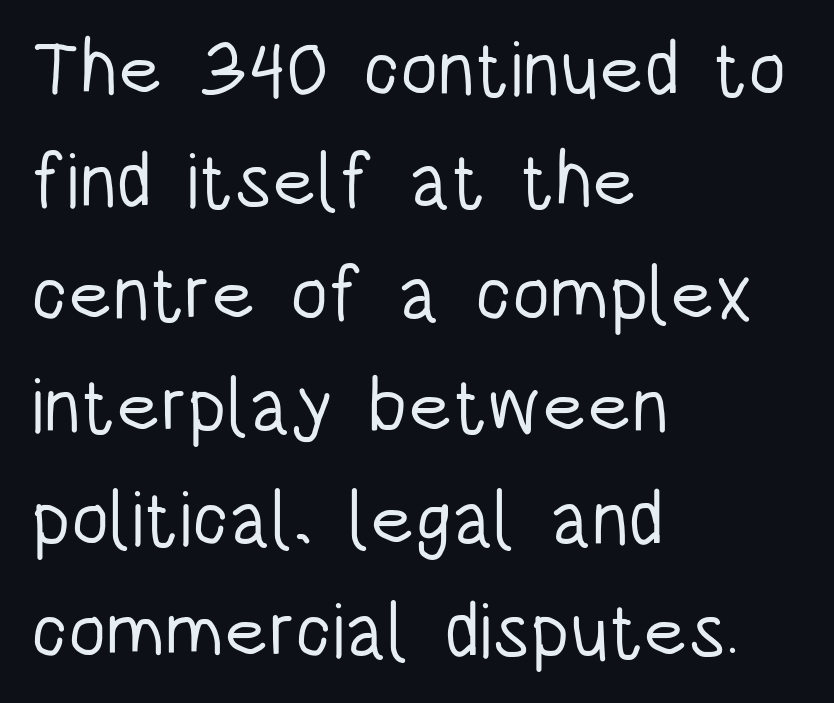
The image shows 77 px light, condensed sans-serif type, upright; set left-aligned, normal line spacing (1.46x), normal letter spacing, not underlined; low stroke contrast and a large x-height.
